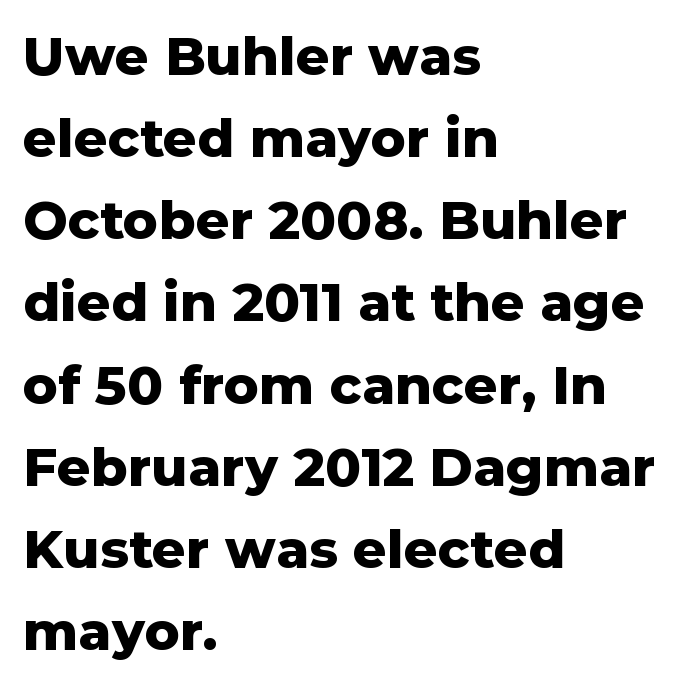
{"serif": "no", "italic": "no", "bold": "yes", "weight": "heavy", "width": "normal", "stroke_contrast": "low", "x_height": "medium", "monospaced": "no", "underline": "no", "align": "left", "line_spacing": "normal", "line_spacing_ratio": 1.55, "letter_spacing": "normal", "letter_spacing_em": 0.0, "glyph_px": 53}
